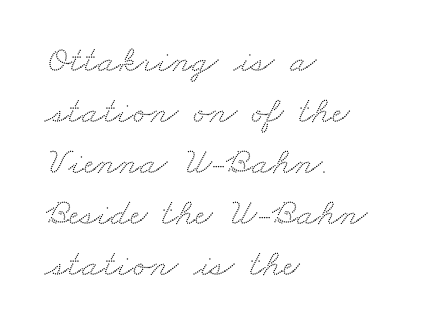
Spacing verdict: proportional, widths tailored to each character. Each word holds together tightly as a unit, with standard inter-letter gaps. The designer left line spacing at the default. The letters carry serifs — small finishing strokes at the ends of their stems.
